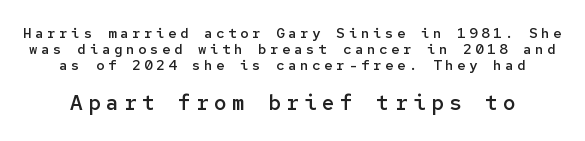
The image shows 21 px text type, upright; set tight line spacing (1.15x), unusually wide letter spacing (+0.26 em), not underlined; the second (bottom) block is 1.5x larger.
